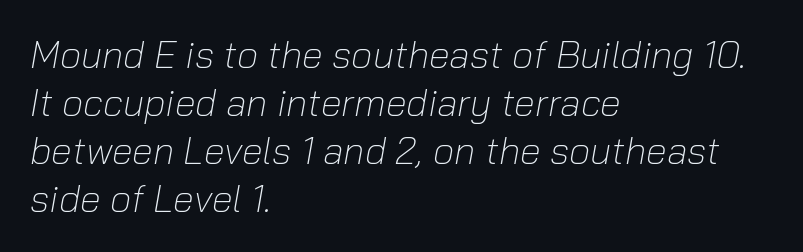
Q: Is the text bold? A: No.
Q: Is the text italic (slanted)? A: Yes, it leans right by about 10 degrees.
Q: Is the text underlined? A: No.
Q: How is the paragraph aligned? A: Left-aligned.
Q: Is the spacing between letters normal or unusually wide? A: Normal.
Q: Is the spacing between lines tight, normal or loose? A: Normal.
Q: Width (condensed, normal, or wide)? A: Normal.
Q: Stroke contrast? A: Low.
Q: x-height? A: Medium.
Q: Monospaced? A: No.
